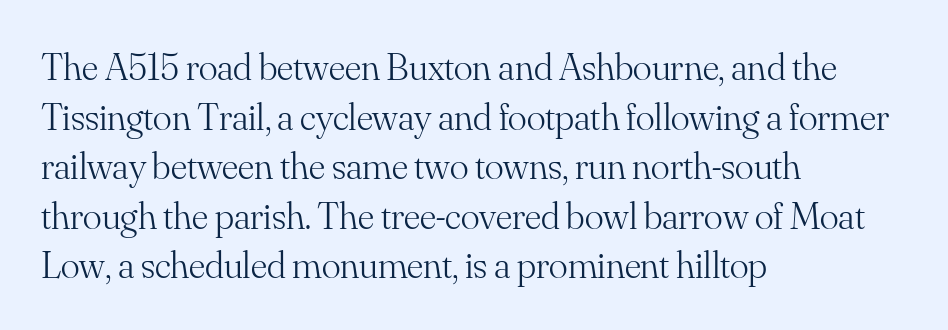
Caption: standard tracking, unaltered. Each letter keeps its own natural width here, so spacing adapts to shape. Quick note: underline off. Classification — serif. This is not heavy type; no bold has been used. Line starts are locked; line ends wander.
